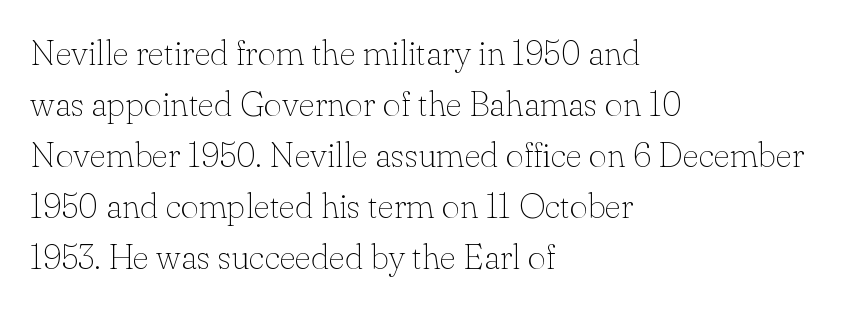
{"serif": "yes", "italic": "no", "bold": "no", "weight": "thin", "width": "normal", "stroke_contrast": "low", "x_height": "small", "monospaced": "no", "underline": "no", "align": "left", "line_spacing": "normal", "line_spacing_ratio": 1.46, "letter_spacing": "normal", "letter_spacing_em": 0.0, "glyph_px": 35}
